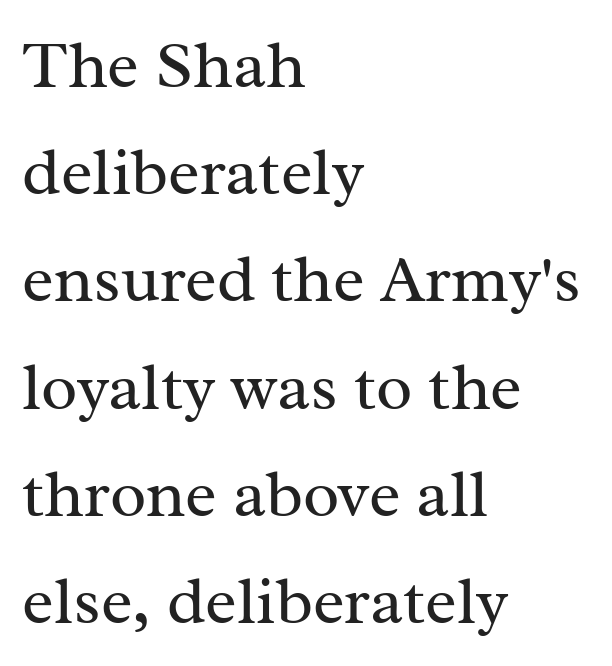
{"serif": "yes", "italic": "no", "bold": "no", "weight": "regular", "width": "normal", "stroke_contrast": "medium", "x_height": "medium", "monospaced": "no", "underline": "no", "align": "left", "line_spacing": "normal", "line_spacing_ratio": 1.6, "letter_spacing": "normal", "letter_spacing_em": 0.0, "glyph_px": 67}
